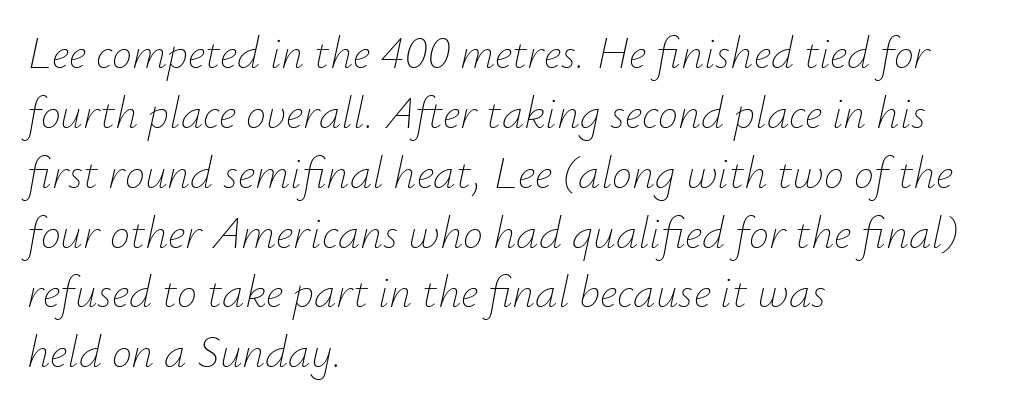
The image shows 45 px thin type, italic (leaning right); set left-aligned, normal line spacing (1.33x), normal letter spacing, not underlined; low stroke contrast and a small x-height.
